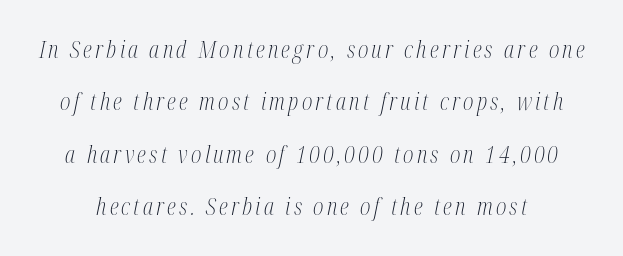
{"italic": "yes", "lean": "right", "slant_degrees": 12, "bold": "no", "underline": "no", "line_spacing": "loose", "line_spacing_ratio": 2.28, "glyph_px": 23}
